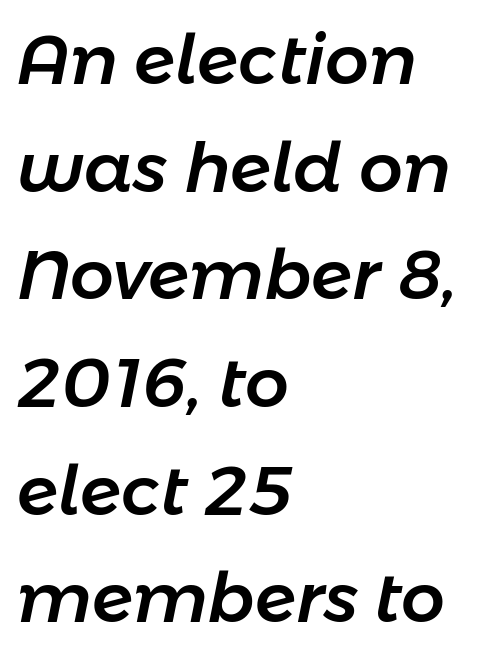
The image shows 69 px text type, italic (leaning right); set left-aligned, normal line spacing (1.56x), normal letter spacing, not underlined; low stroke contrast and a medium x-height.
